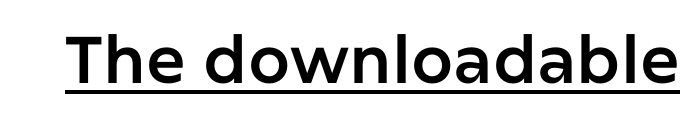
The typography opts for an upright posture over an oblique one. A typesetter would call this zero additional tracking. Serifs: no, the terminals of the letterforms are clean. Spacing verdict: proportional, widths tailored to each character. The rendered words wear a rule along their underside.
